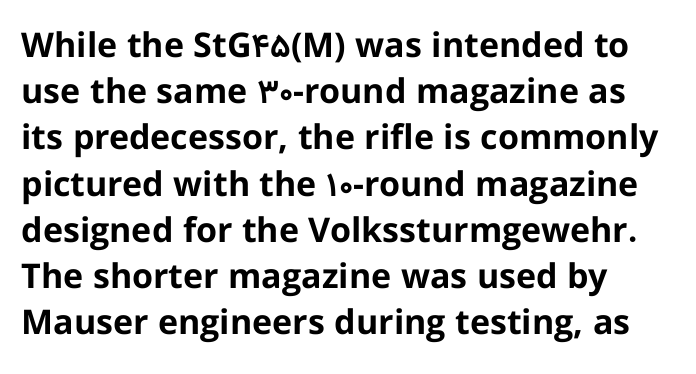
The vertical gap from one line to the next is medium. The rendering uses natural spacing where letterforms have individual widths. If you drew a line through each stem, it would be perfectly vertical. The passage shown has conventional tracking throughout. Lines of text with bare space underneath. To sum up the face: it is a sans, with no serifs.
